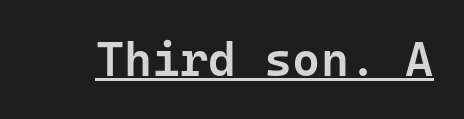
The image shows 48 px semibold sans-serif type, upright, monospaced; set normal letter spacing, underlined; low stroke contrast and a medium x-height.
